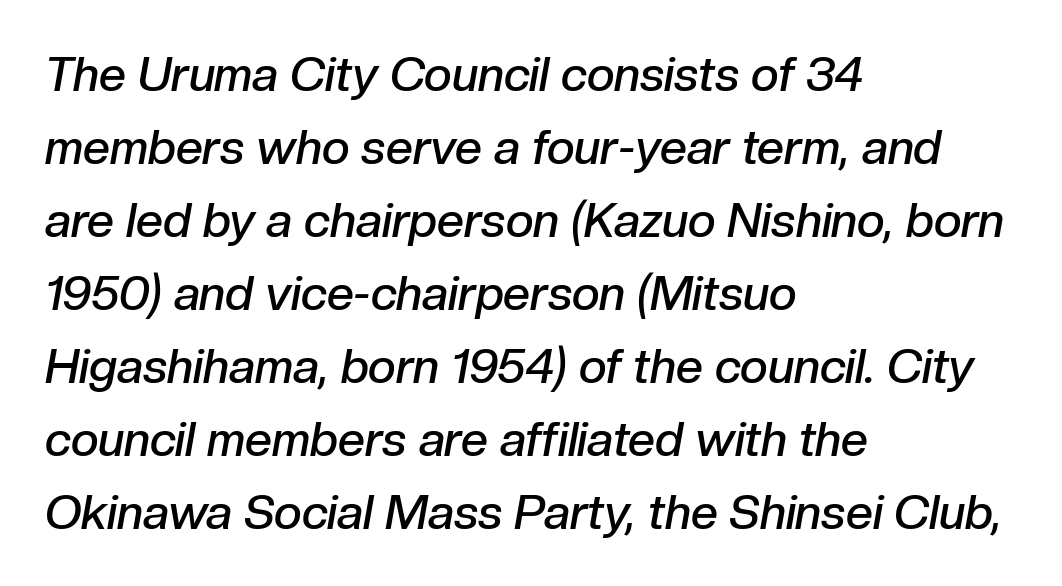
The image shows 48 px semibold type, italic (leaning right); set left-aligned, normal line spacing (1.52x), normal letter spacing, not underlined; low stroke contrast and a medium x-height.
